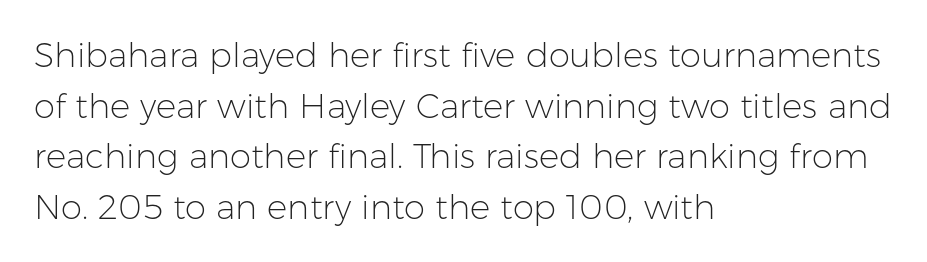
Q: Is the text bold? A: No.
Q: Is the text italic (slanted)? A: No, it is upright.
Q: Is the typeface a serif or a sans-serif typeface? A: Sans-serif.
Q: Is the text underlined? A: No.
Q: How is the paragraph aligned? A: Left-aligned.
Q: Is the spacing between letters normal or unusually wide? A: Normal.
Q: Is the spacing between lines tight, normal or loose? A: Normal.
Q: Width (condensed, normal, or wide)? A: Normal.
Q: Stroke contrast? A: Low.
Q: x-height? A: Medium.
Q: Monospaced? A: No.
